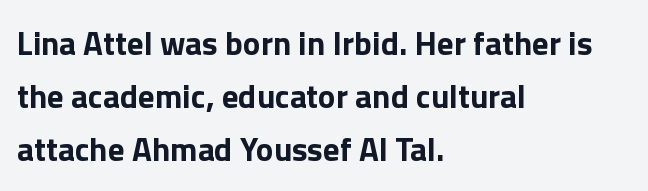
Q: Is the text bold? A: Yes.
Q: Is the text italic (slanted)? A: No, it is upright.
Q: Is the typeface a serif or a sans-serif typeface? A: Sans-serif.
Q: Is the text underlined? A: No.
Q: How is the paragraph aligned? A: Left-aligned.
Q: Is the spacing between letters normal or unusually wide? A: Normal.
Q: Is the spacing between lines tight, normal or loose? A: Normal.
Q: Width (condensed, normal, or wide)? A: Normal.
Q: x-height? A: Medium.
Q: Monospaced? A: No.
